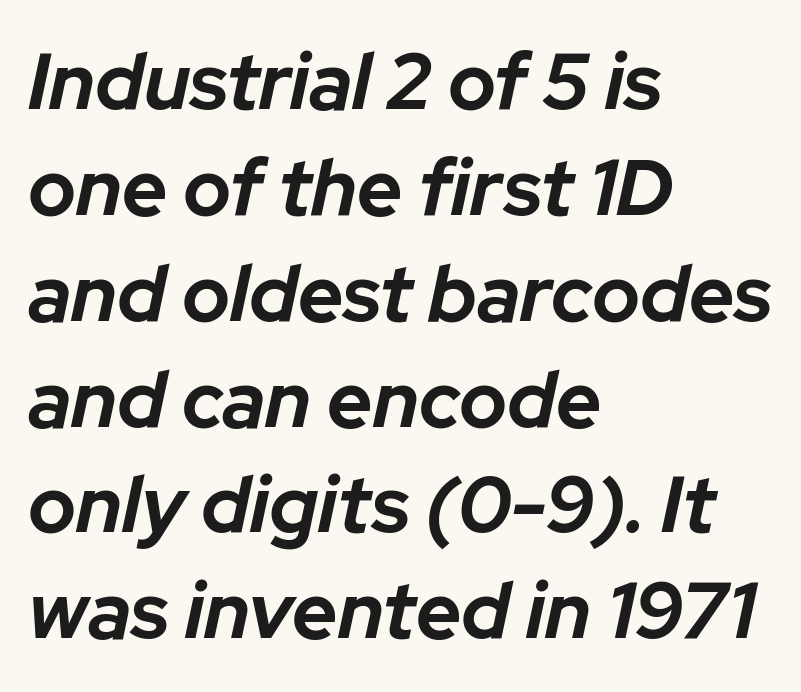
Q: Is the text bold? A: Yes.
Q: Is the text italic (slanted)? A: Yes, it leans right by about 12 degrees.
Q: Is the text underlined? A: No.
Q: How is the paragraph aligned? A: Left-aligned.
Q: Is the spacing between letters normal or unusually wide? A: Normal.
Q: Is the spacing between lines tight, normal or loose? A: Normal.
Q: Width (condensed, normal, or wide)? A: Normal.
Q: Stroke contrast? A: Low.
Q: x-height? A: Medium.
Q: Monospaced? A: No.
